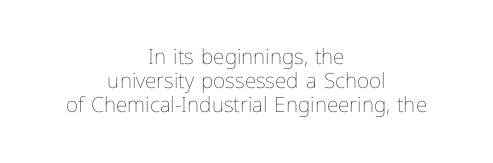
The image shows 21 px text type, upright; set centered, tight line spacing (1.15x), normal letter spacing, not underlined.
